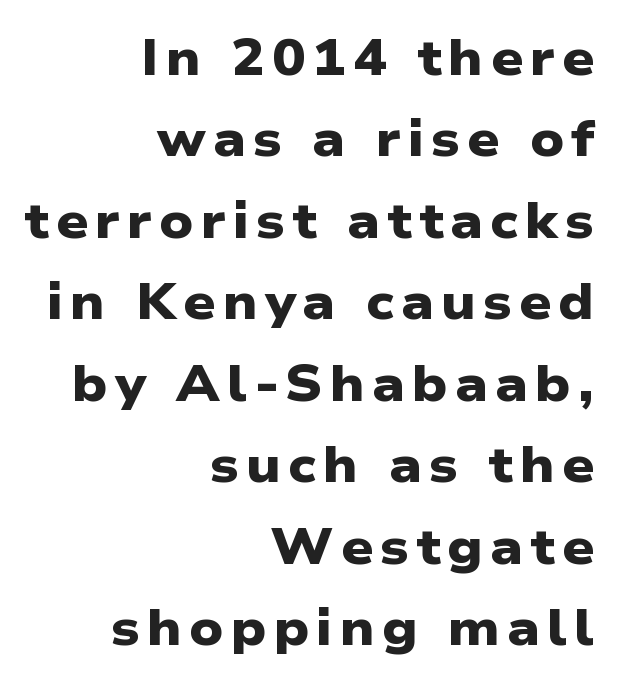
A clean baseline with only descenders dipping below it. Horizontal alignment here is rightward, an uncommon choice for prose. The passage shown is emphatically bold. The characters display no serif detailing; their extremities are plain. Whoever set this chose a conventional vertical rhythm.
